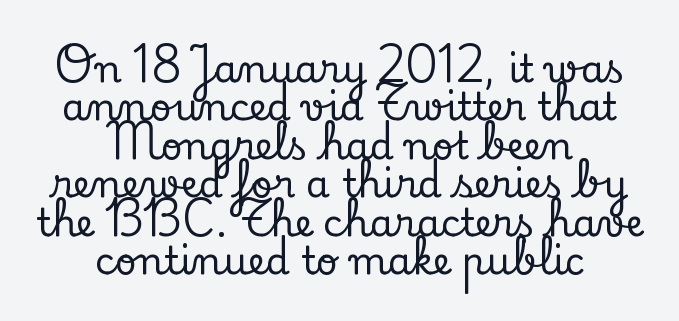
The image shows 38 px serif type, upright; set centered, tight line spacing (1.01x), normal letter spacing, not underlined; low stroke contrast and a small x-height.
